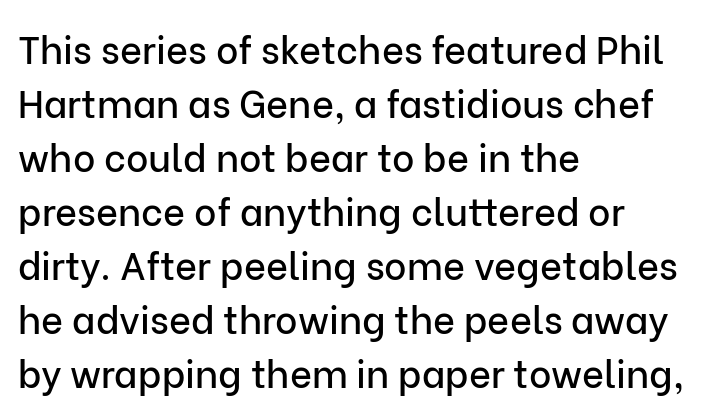
Compared with a centered layout, this one pins lines to the left instead. The passage shown is typed in a proportional face where columns would drift. Regular leading. Just letters on the line, the space beneath them empty. The axis of the letterforms is exactly vertical. This sample uses plain, unmodified letter spacing.
